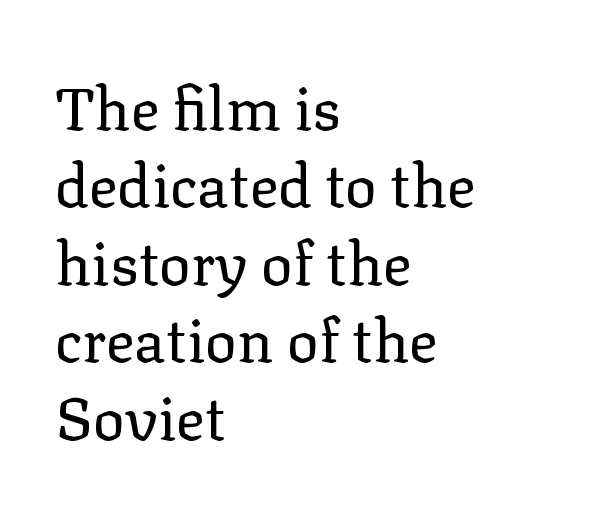
The image shows 60 px regular-weight serif type, upright; set left-aligned, normal line spacing (1.29x), normal letter spacing, not underlined; low stroke contrast and a medium x-height.
